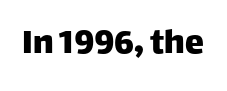
The image shows 38 px sans-serif type, upright; set normal letter spacing, not underlined; low stroke contrast and a large x-height.
